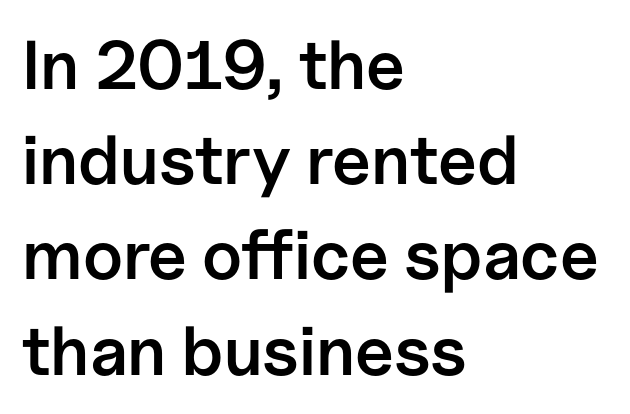
{"serif": "no", "italic": "no", "bold": "semi", "weight": "semibold", "width": "normal", "stroke_contrast": "low", "x_height": "medium", "monospaced": "no", "underline": "no", "align": "left", "line_spacing": "normal", "line_spacing_ratio": 1.38, "letter_spacing": "normal", "letter_spacing_em": 0.0, "glyph_px": 69}
